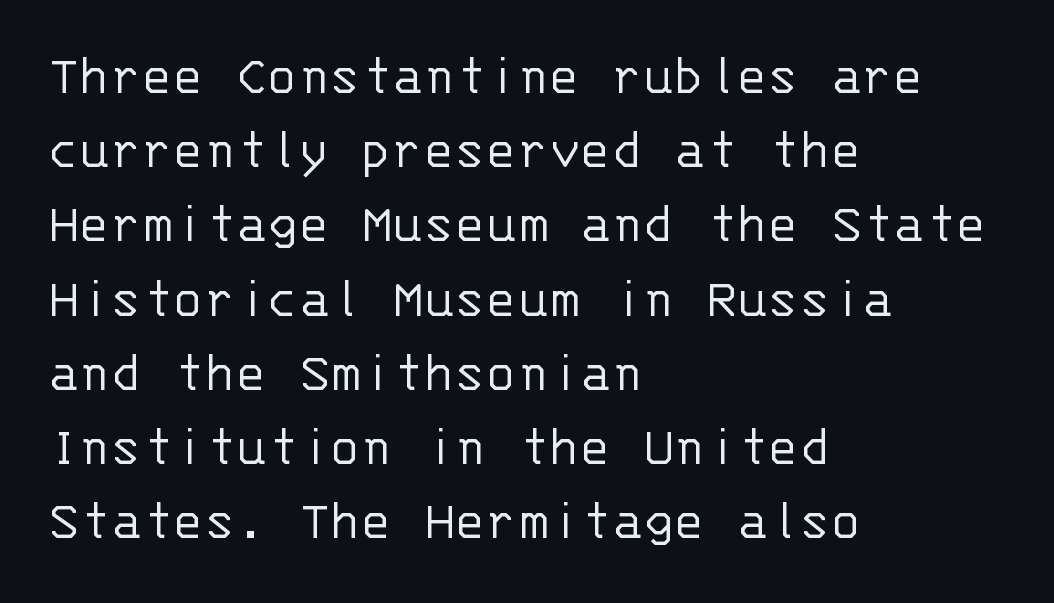
{"serif": "no", "italic": "no", "bold": "no", "weight": "light", "width": "normal", "stroke_contrast": "low", "x_height": "large", "monospaced": "yes", "underline": "no", "align": "left", "line_spacing": "normal", "line_spacing_ratio": 1.28, "letter_spacing": "normal", "letter_spacing_em": 0.0, "glyph_px": 58}
